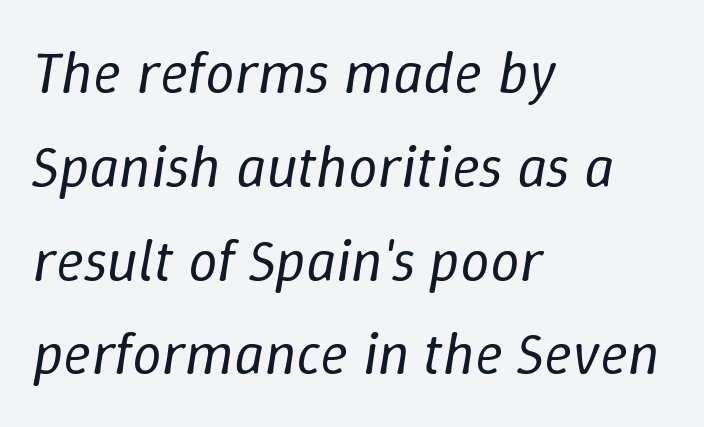
Q: Is the text bold? A: No.
Q: Is the text italic (slanted)? A: Yes, it leans right by about 9 degrees.
Q: Is the text underlined? A: No.
Q: How is the paragraph aligned? A: Left-aligned.
Q: Is the spacing between letters normal or unusually wide? A: Normal.
Q: Is the spacing between lines tight, normal or loose? A: Normal.
Q: Width (condensed, normal, or wide)? A: Normal.
Q: Stroke contrast? A: Low.
Q: x-height? A: Medium.
Q: Monospaced? A: No.
